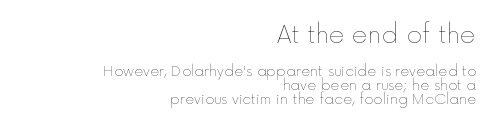
A light-to-regular cut is what we see here. The letters stand straight up with perfectly vertical stems. Nothing unusual about the tracking: characters are spaced as the font intends. Two sizes are in play, and the larger belongs to the first block. Descender tails drop into unmarked territory.
